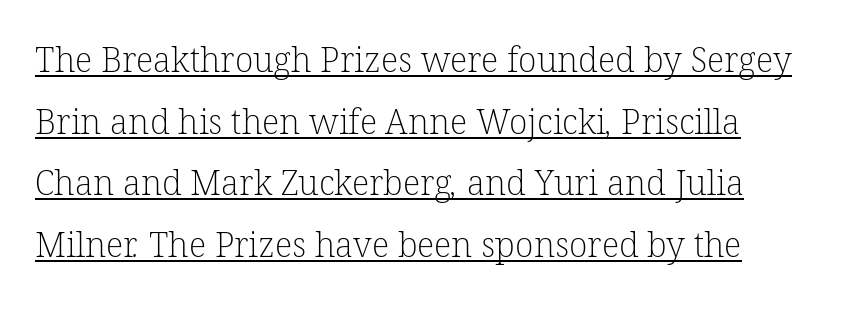
{"serif": "yes", "bold": "no", "weight": "light", "width": "normal", "stroke_contrast": "low", "x_height": "medium", "monospaced": "no", "underline": "yes", "align": "left", "line_spacing_ratio": 1.81, "letter_spacing": "normal", "letter_spacing_em": 0.0, "glyph_px": 34}
